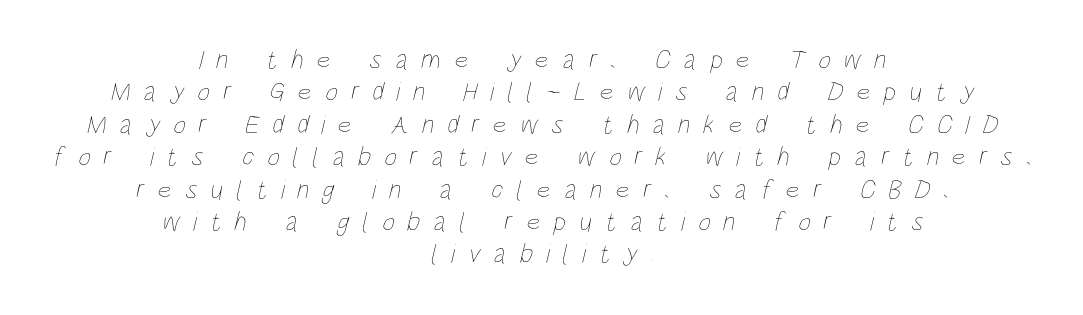
{"bold": "no", "underline": "no", "align": "center", "line_spacing_ratio": 1.2, "letter_spacing": "wide", "letter_spacing_em": 0.49, "glyph_px": 27}
